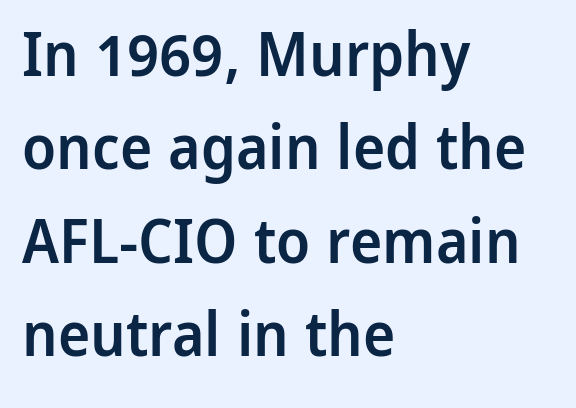
{"serif": "no", "italic": "no", "bold": "semi", "weight": "semibold", "width": "normal", "stroke_contrast": "low", "x_height": "medium", "monospaced": "no", "underline": "no", "align": "left", "line_spacing": "normal", "line_spacing_ratio": 1.53, "letter_spacing": "normal", "letter_spacing_em": 0.0, "glyph_px": 61}
